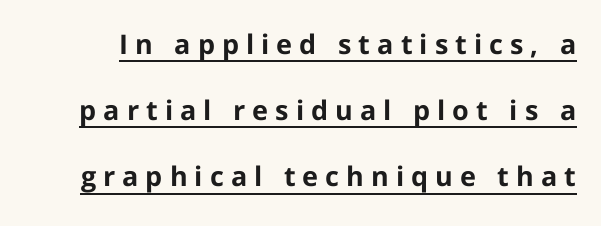
The image shows 27 px bold type, upright; set loose line spacing (2.45x), unusually wide letter spacing (+0.26 em), underlined.
